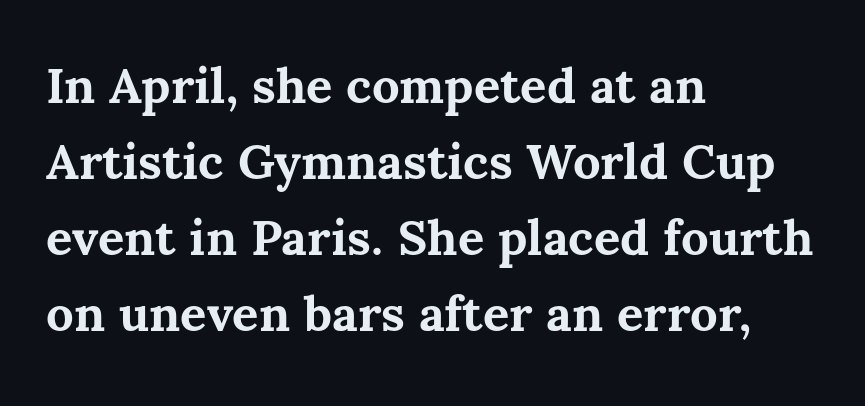
The image shows 49 px bold type, upright; set left-aligned, normal line spacing (1.55x), normal letter spacing, not underlined; medium stroke contrast and a medium x-height.
